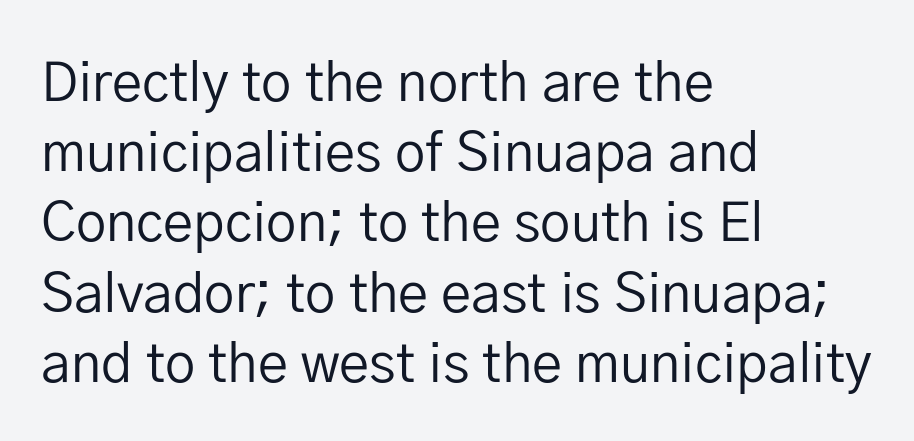
The face used here is rendered with its standard letterfit. In terms of posture, this sample is upright. Type without underlining. Heaviness? Minimal to ordinary, like unemphasized prose. Reading down the column, the eye jumps a familiar distance to each next line.
